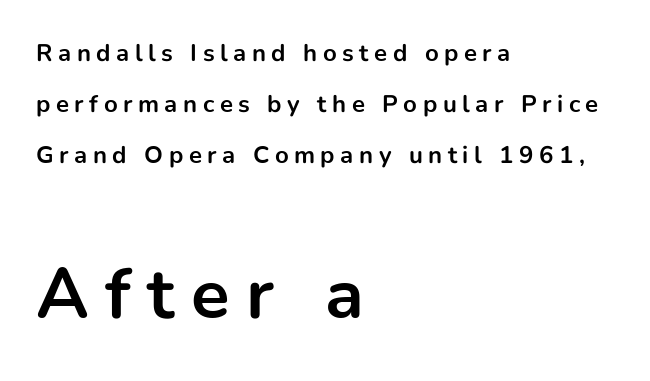
Which chunk is bigger? The second one — the bottom block dwarfs the top. Between one letter and the next there's a generous, obvious gap. Rule under the text: the space is simply empty. Look at the stroke-to-counter ratio: heavy, a bold.
